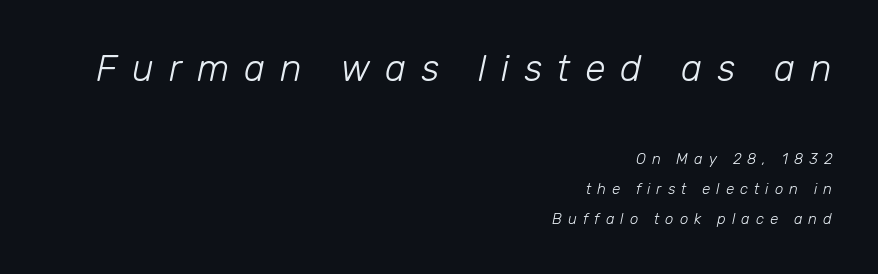
The image shows 37 px light type, italic (leaning right); set right-aligned, loose line spacing (1.99x), unusually wide letter spacing (+0.4 em), not underlined; the first (top) block is 2.47x larger; low stroke contrast and a medium x-height.
